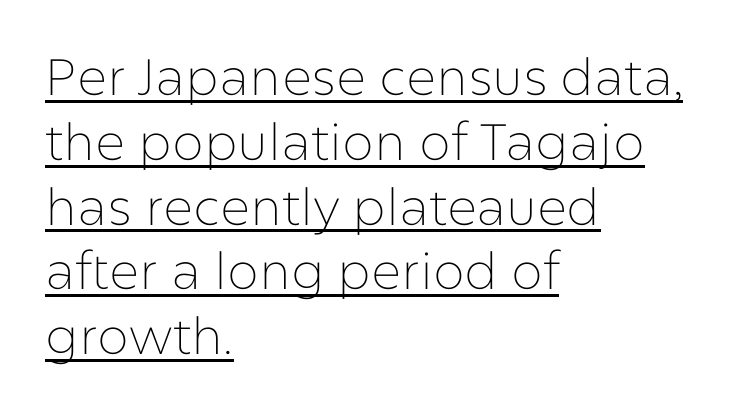
Q: Is the text bold? A: No.
Q: Is the text italic (slanted)? A: No, it is upright.
Q: Is the typeface a serif or a sans-serif typeface? A: Sans-serif.
Q: Is the text underlined? A: Yes.
Q: How is the paragraph aligned? A: Left-aligned.
Q: Is the spacing between letters normal or unusually wide? A: Normal.
Q: Is the spacing between lines tight, normal or loose? A: Normal.
Q: Width (condensed, normal, or wide)? A: Normal.
Q: Stroke contrast? A: Low.
Q: x-height? A: Medium.
Q: Monospaced? A: No.
